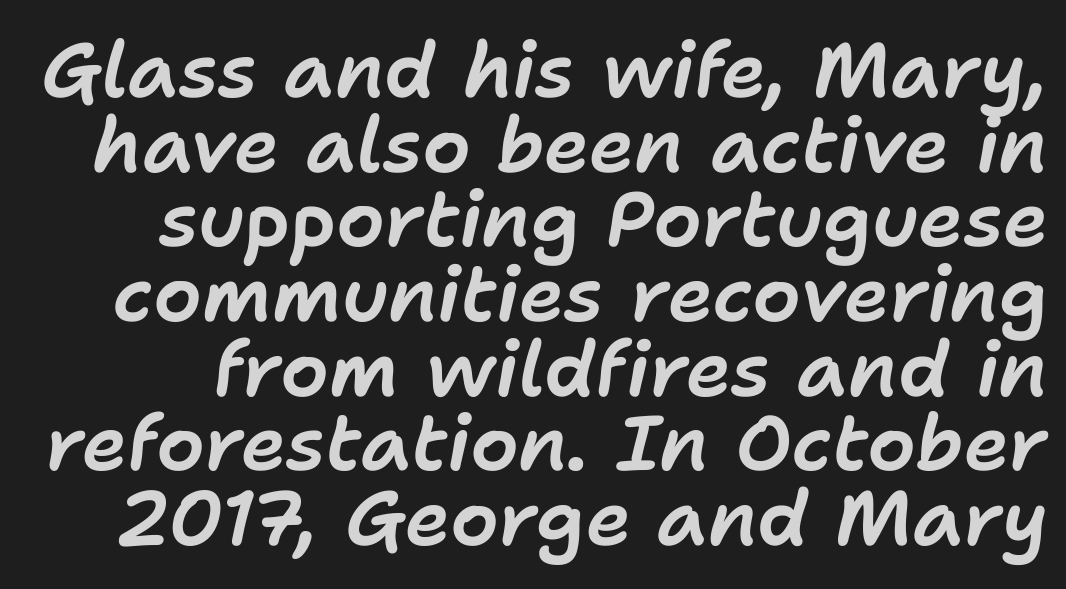
The passage shown is typed in a proportional face where columns would drift. Every character sits at an angle, as italics do. The block of text is dense from top to bottom, with scant space between rows. Underlining? Definitely not there. A typesetter would call this zero additional tracking.
